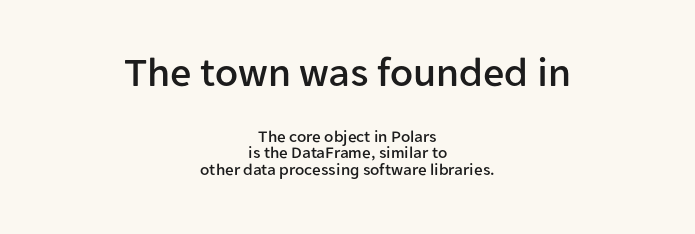
The tracking reads as untouched default to a designer's eye. The rendering uses natural spacing where letterforms have individual widths. Underline: absent. A student would call this center alignment; a typographer would say set centered. You could barely slide anything between these rows. Two sizes are in play, and the larger belongs to the first block.
